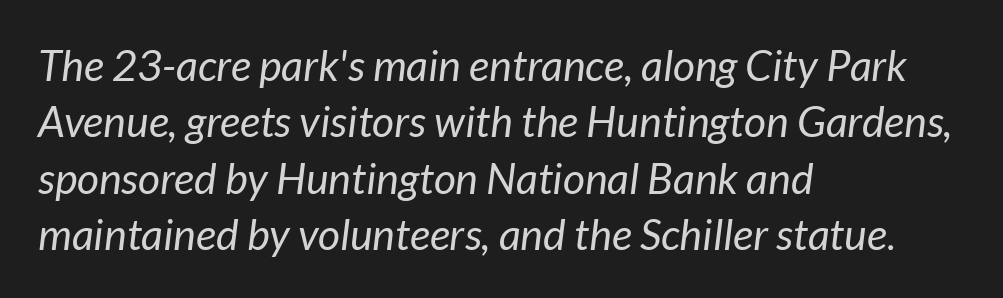
Q: Is the text bold? A: No.
Q: Is the text italic (slanted)? A: Yes, it leans right by about 7 degrees.
Q: Is the text underlined? A: No.
Q: How is the paragraph aligned? A: Left-aligned.
Q: Is the spacing between letters normal or unusually wide? A: Normal.
Q: Is the spacing between lines tight, normal or loose? A: Normal.
Q: Width (condensed, normal, or wide)? A: Normal.
Q: Stroke contrast? A: Low.
Q: x-height? A: Medium.
Q: Monospaced? A: No.
